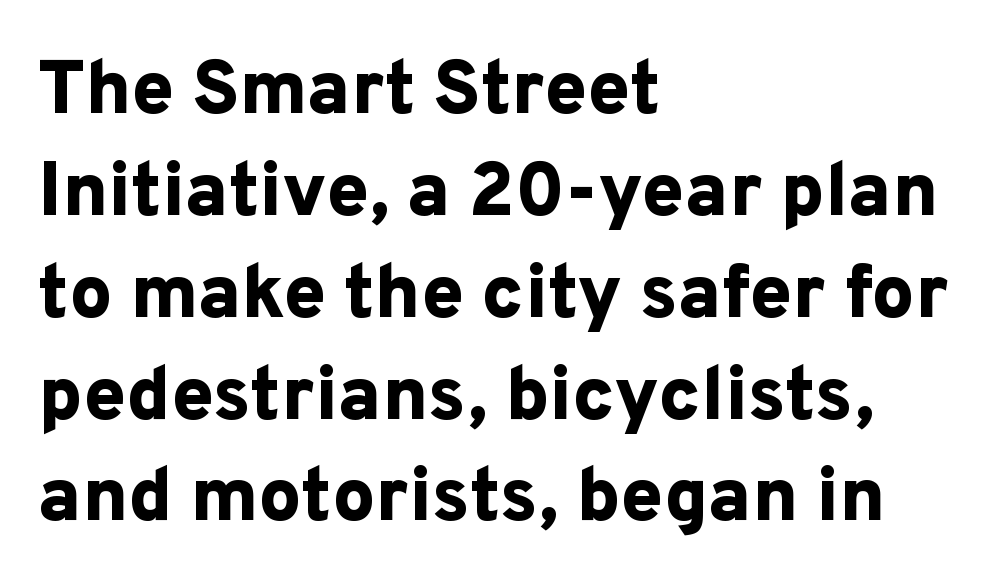
The image shows 76 px bold sans-serif type, upright; set left-aligned, normal line spacing (1.34x), normal letter spacing, not underlined; low stroke contrast and a medium x-height.
